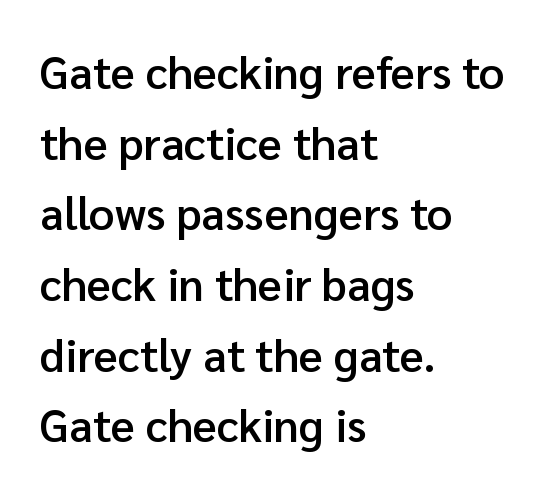
Q: Is the text bold? A: Semi-bold.
Q: Is the text italic (slanted)? A: No, it is upright.
Q: Is the typeface a serif or a sans-serif typeface? A: Sans-serif.
Q: Is the text underlined? A: No.
Q: How is the paragraph aligned? A: Left-aligned.
Q: Is the spacing between letters normal or unusually wide? A: Normal.
Q: Is the spacing between lines tight, normal or loose? A: Normal.
Q: Width (condensed, normal, or wide)? A: Normal.
Q: Stroke contrast? A: Low.
Q: x-height? A: Medium.
Q: Monospaced? A: No.
